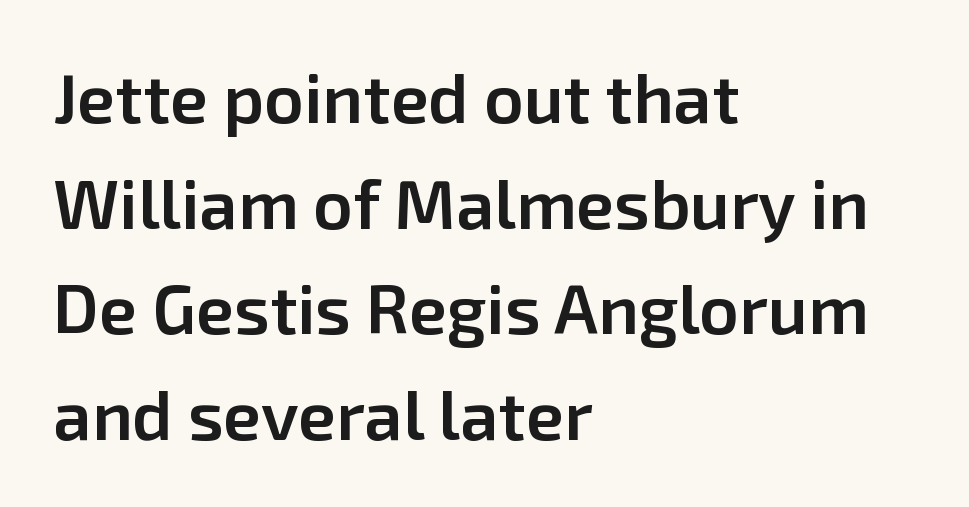
Q: Is the text bold? A: Semi-bold.
Q: Is the text italic (slanted)? A: No, it is upright.
Q: Is the typeface a serif or a sans-serif typeface? A: Sans-serif.
Q: Is the text underlined? A: No.
Q: How is the paragraph aligned? A: Left-aligned.
Q: Is the spacing between letters normal or unusually wide? A: Normal.
Q: Is the spacing between lines tight, normal or loose? A: Normal.
Q: Width (condensed, normal, or wide)? A: Normal.
Q: Stroke contrast? A: Low.
Q: x-height? A: Medium.
Q: Monospaced? A: No.
